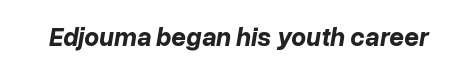
{"italic": "yes", "lean": "right", "slant_degrees": 10, "bold": "yes", "underline": "no", "letter_spacing": "normal", "letter_spacing_em": 0.0, "glyph_px": 26}
